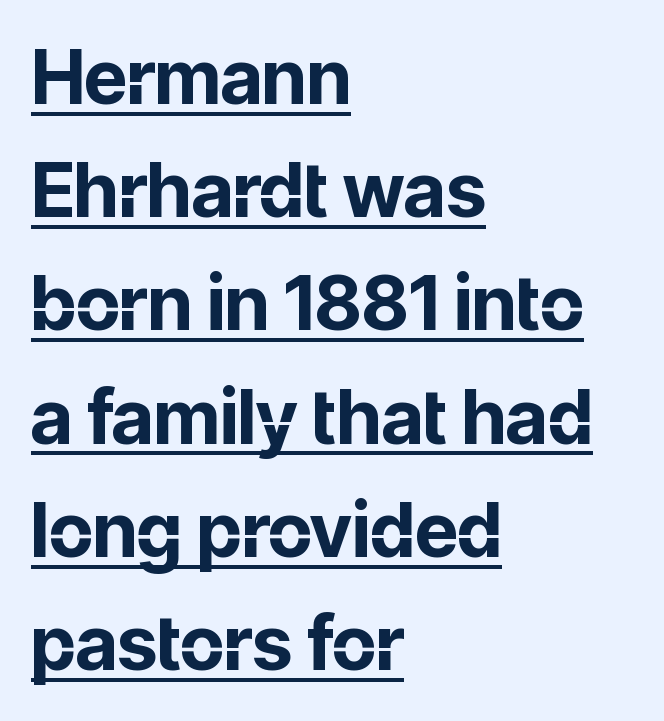
Q: Is the text bold? A: Yes.
Q: Is the text italic (slanted)? A: No, it is upright.
Q: Is the typeface a serif or a sans-serif typeface? A: Sans-serif.
Q: Is the text underlined? A: Yes.
Q: How is the paragraph aligned? A: Left-aligned.
Q: Is the spacing between letters normal or unusually wide? A: Normal.
Q: Is the spacing between lines tight, normal or loose? A: Normal.
Q: Width (condensed, normal, or wide)? A: Normal.
Q: Stroke contrast? A: Low.
Q: x-height? A: Medium.
Q: Monospaced? A: No.
